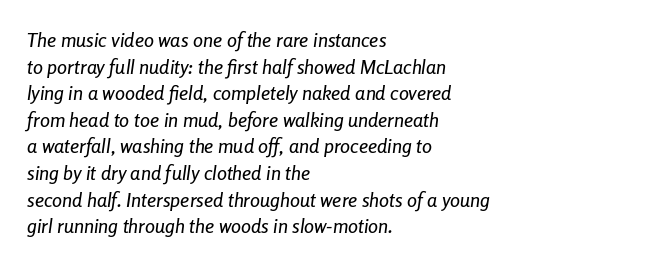
{"italic": "yes", "lean": "right", "slant_degrees": 8, "underline": "no", "align": "left", "line_spacing": "normal", "line_spacing_ratio": 1.33, "letter_spacing": "normal", "letter_spacing_em": 0.0, "glyph_px": 20}
